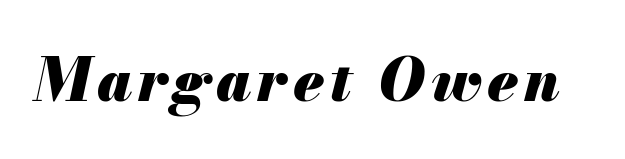
Q: Is the text bold? A: Yes.
Q: Is the text italic (slanted)? A: Yes, it leans right by about 13 degrees.
Q: Is the text underlined? A: No.
Q: Width (condensed, normal, or wide)? A: Normal.
Q: Stroke contrast? A: Medium.
Q: x-height? A: Small.
Q: Monospaced? A: No.
